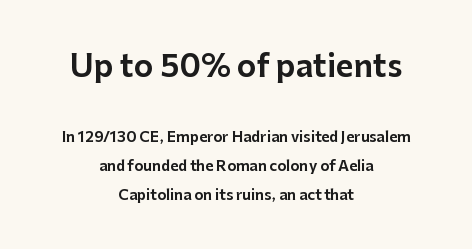
{"serif": "no", "italic": "no", "width": "normal", "stroke_contrast": "low", "x_height": "medium", "monospaced": "no", "underline": "no", "align": "center", "line_spacing": "loose", "line_spacing_ratio": 2.07, "letter_spacing": "normal", "letter_spacing_em": 0.0, "larger_block": "first", "size_ratio": 2.14, "glyph_px": 30}
